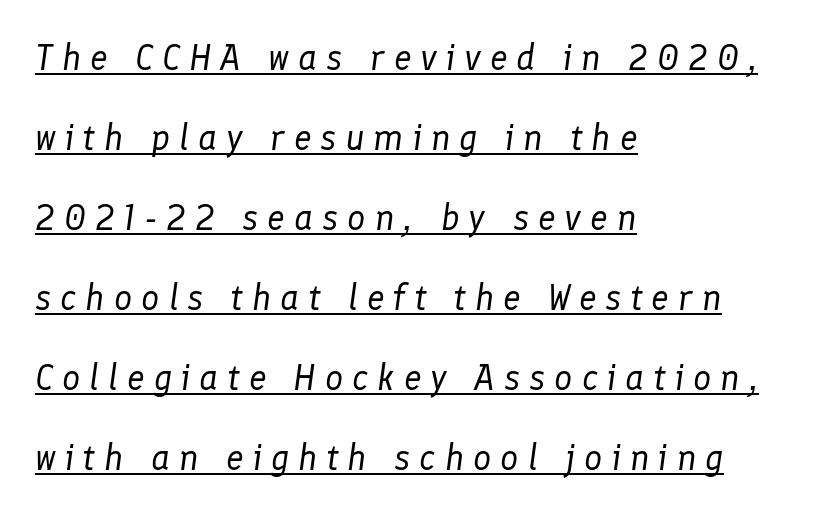
{"italic": "yes", "lean": "right", "slant_degrees": 8, "bold": "no", "weight": "regular", "width": "normal", "stroke_contrast": "low", "x_height": "medium", "monospaced": "no", "underline": "yes", "align": "left", "line_spacing": "loose", "line_spacing_ratio": 2.22, "letter_spacing": "wide", "letter_spacing_em": 0.25, "glyph_px": 36}
